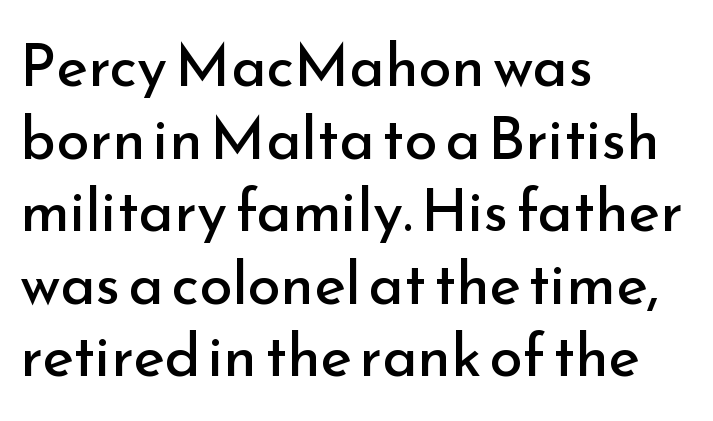
The image shows 60 px regular-weight sans-serif type, upright; set left-aligned, line spacing 1.21x, normal letter spacing, not underlined; low stroke contrast and a small x-height.
